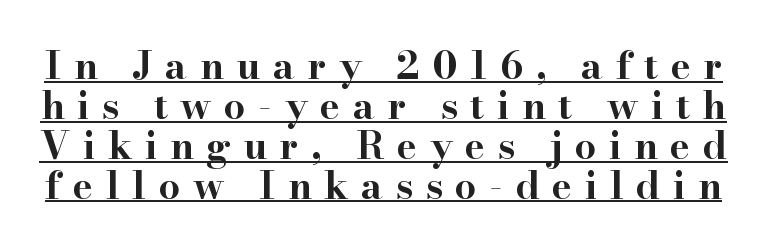
{"serif": "yes", "italic": "no", "bold": "yes", "weight": "bold", "width": "wide", "stroke_contrast": "high", "x_height": "small", "monospaced": "no", "underline": "yes", "line_spacing": "tight", "line_spacing_ratio": 1.05, "letter_spacing": "wide", "letter_spacing_em": 0.33, "glyph_px": 38}
